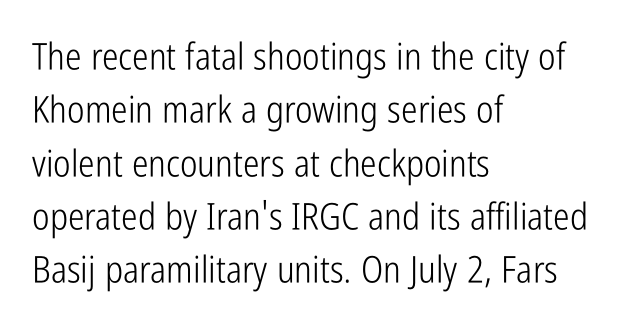
{"serif": "no", "italic": "no", "bold": "no", "weight": "light", "width": "condensed", "stroke_contrast": "low", "x_height": "medium", "monospaced": "no", "underline": "no", "align": "left", "line_spacing": "normal", "line_spacing_ratio": 1.44, "letter_spacing": "normal", "letter_spacing_em": 0.0, "glyph_px": 37}
